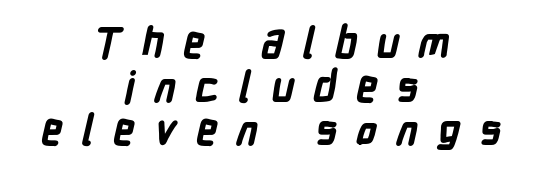
{"serif": "no", "bold": "yes", "weight": "bold", "width": "condensed", "stroke_contrast": "low", "x_height": "medium", "monospaced": "no", "underline": "no", "align": "center", "line_spacing": "tight", "line_spacing_ratio": 1.04, "letter_spacing": "wide", "letter_spacing_em": 0.45, "glyph_px": 42}
